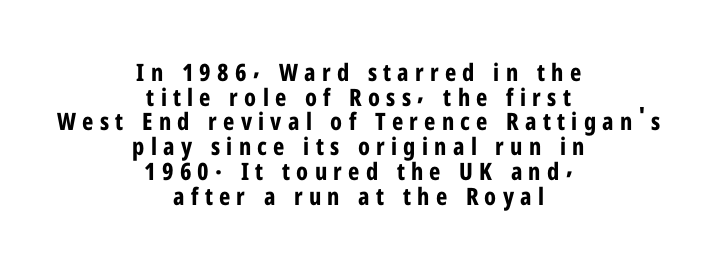
Q: Is the text bold? A: Yes.
Q: Is the text italic (slanted)? A: No, it is upright.
Q: Is the text underlined? A: No.
Q: How is the paragraph aligned? A: Centered.
Q: Is the spacing between letters normal or unusually wide? A: Unusually wide.
Q: Is the spacing between lines tight, normal or loose? A: Tight.
